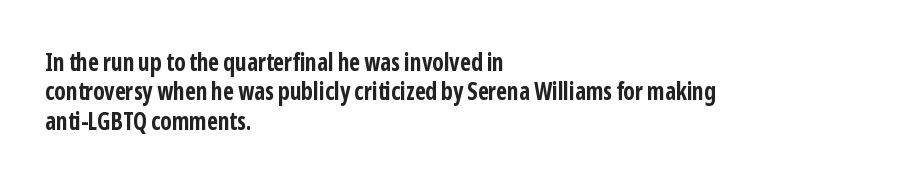
{"italic": "no", "bold": "yes", "underline": "no", "align": "left", "line_spacing_ratio": 1.22, "letter_spacing": "normal", "letter_spacing_em": 0.0, "glyph_px": 24}
